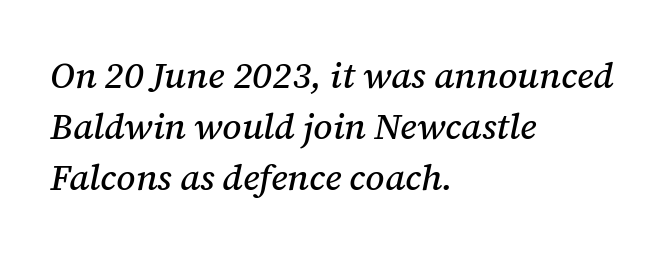
Q: Is the text italic (slanted)? A: Yes, it leans right by about 12 degrees.
Q: Is the typeface a serif or a sans-serif typeface? A: Serif.
Q: Is the text underlined? A: No.
Q: How is the paragraph aligned? A: Left-aligned.
Q: Is the spacing between letters normal or unusually wide? A: Normal.
Q: Is the spacing between lines tight, normal or loose? A: Normal.
Q: Width (condensed, normal, or wide)? A: Normal.
Q: Stroke contrast? A: Medium.
Q: x-height? A: Medium.
Q: Monospaced? A: No.
